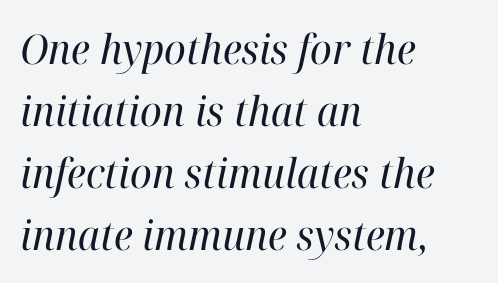
{"serif": "yes", "italic": "yes", "lean": "right", "slant_degrees": 12, "bold": "no", "weight": "regular", "width": "normal", "stroke_contrast": "high", "x_height": "medium", "monospaced": "no", "underline": "no", "align": "left", "line_spacing": "normal", "line_spacing_ratio": 1.51, "letter_spacing": "normal", "letter_spacing_em": 0.0, "glyph_px": 41}
